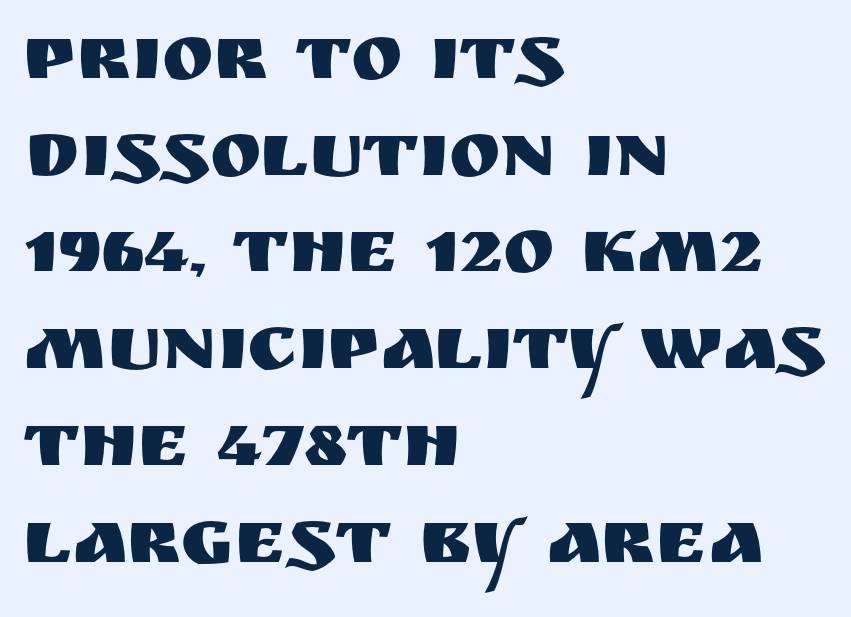
{"serif": "no", "italic": "no", "width": "normal", "stroke_contrast": "medium", "x_height": "large", "monospaced": "no", "underline": "no", "align": "left", "line_spacing_ratio": 1.24, "letter_spacing": "normal", "letter_spacing_em": 0.0, "glyph_px": 78}
